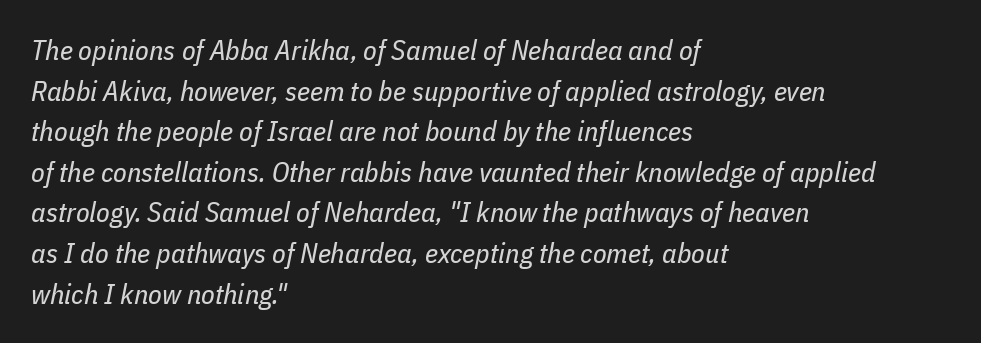
{"italic": "yes", "lean": "right", "slant_degrees": 11, "bold": "no", "weight": "regular", "width": "condensed", "stroke_contrast": "low", "x_height": "medium", "monospaced": "no", "underline": "no", "align": "left", "line_spacing": "normal", "line_spacing_ratio": 1.45, "letter_spacing": "normal", "letter_spacing_em": 0.0, "glyph_px": 28}
